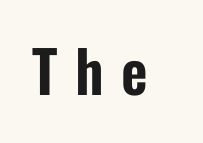
{"serif": "no", "italic": "no", "width": "condensed", "stroke_contrast": "low", "x_height": "medium", "monospaced": "no", "underline": "no", "letter_spacing": "wide", "letter_spacing_em": 0.3, "glyph_px": 58}
